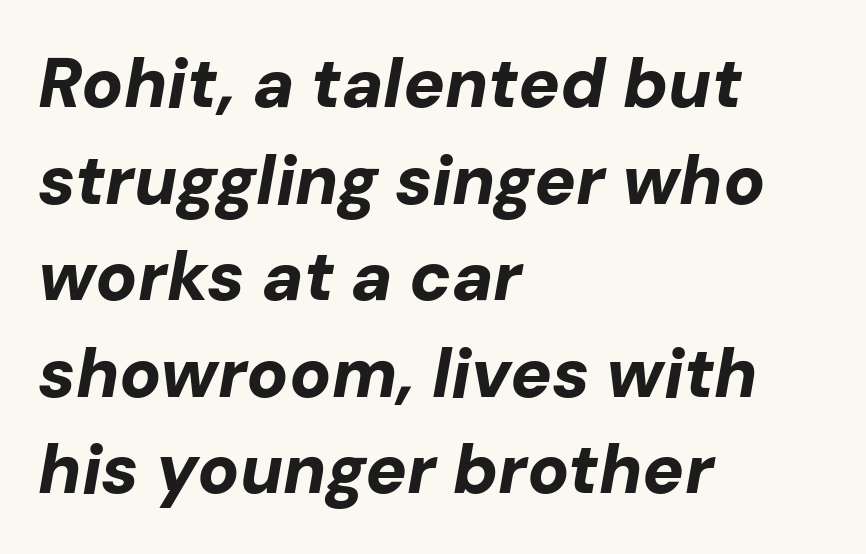
Q: Is the text bold? A: Yes.
Q: Is the text italic (slanted)? A: Yes, it leans right by about 10 degrees.
Q: Is the text underlined? A: No.
Q: How is the paragraph aligned? A: Left-aligned.
Q: Is the spacing between letters normal or unusually wide? A: Normal.
Q: Is the spacing between lines tight, normal or loose? A: Normal.
Q: Width (condensed, normal, or wide)? A: Normal.
Q: Stroke contrast? A: Low.
Q: x-height? A: Medium.
Q: Monospaced? A: No.
